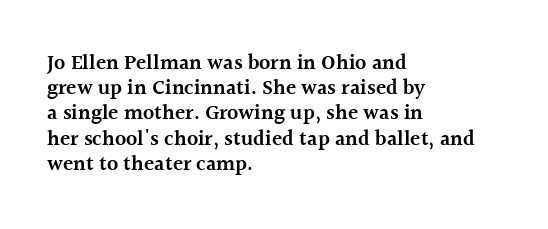
Stems and bowls a touch heavier than normal — semibold. This sample uses plain, unmodified letter spacing. The text block is weighted toward the left margin, trailing off unevenly rightward. Do the letters lean? They stand straight. Beneath every word, the page is bare.
